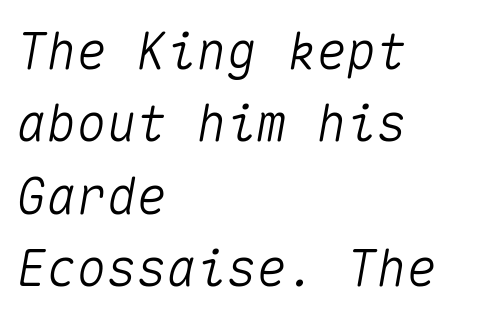
The image shows 50 px text type, italic (leaning right), monospaced; set left-aligned, normal line spacing (1.45x), normal letter spacing, not underlined; medium stroke contrast and a medium x-height.
